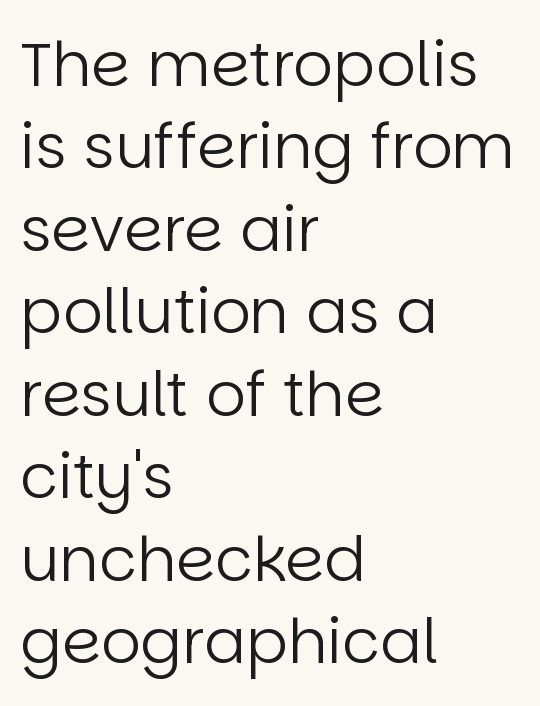
Weight: in the light-to-regular range. Regarding leading, the lines here are spaced in the standard way. This sample has the flowing, uneven cadence of proportional lettering. Compared with typical body copy, the letter spacing here is the same.
